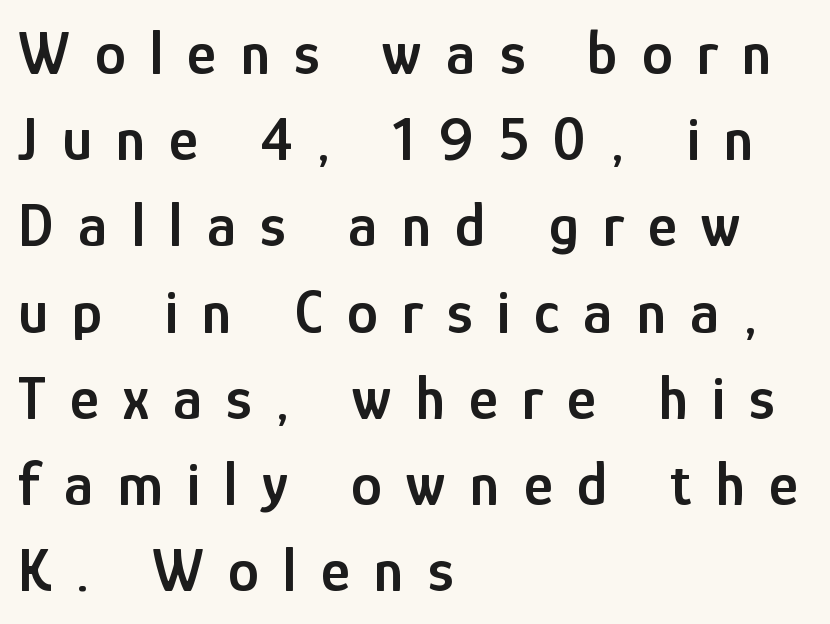
Q: Is the text bold? A: Semi-bold.
Q: Is the text italic (slanted)? A: No, it is upright.
Q: Is the typeface a serif or a sans-serif typeface? A: Sans-serif.
Q: Is the text underlined? A: No.
Q: How is the paragraph aligned? A: Left-aligned.
Q: Is the spacing between letters normal or unusually wide? A: Unusually wide.
Q: Is the spacing between lines tight, normal or loose? A: Normal.
Q: Width (condensed, normal, or wide)? A: Condensed.
Q: Stroke contrast? A: Low.
Q: x-height? A: Medium.
Q: Monospaced? A: No.
